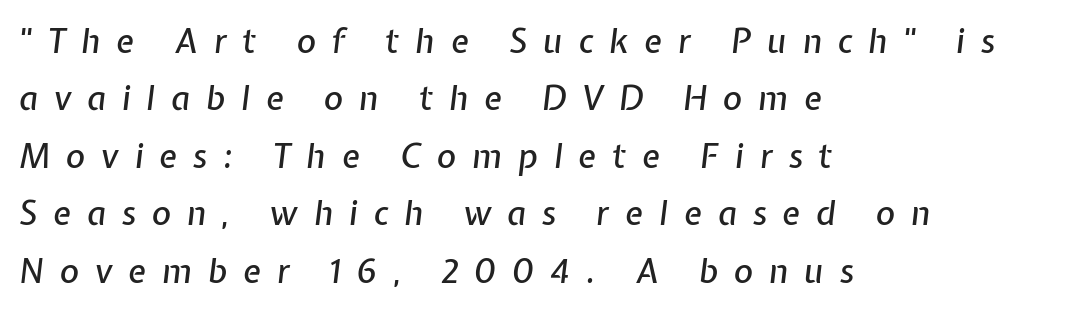
The image shows 33 px text type, italic (leaning right); set left-aligned, line spacing 1.74x, unusually wide letter spacing (+0.48 em), not underlined; low stroke contrast and a medium x-height.
